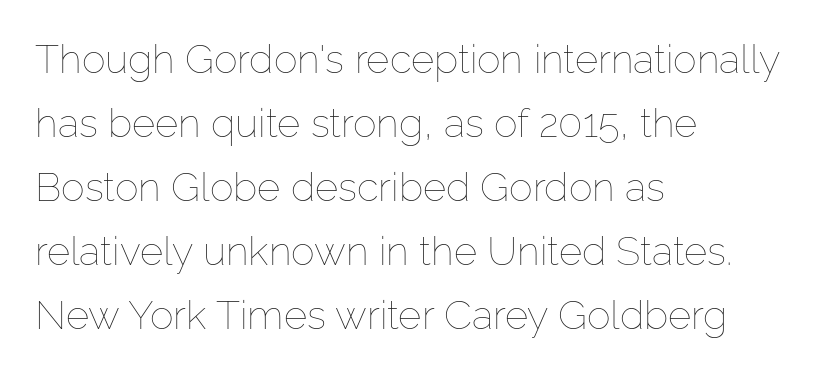
Q: Is the text bold? A: No.
Q: Is the text italic (slanted)? A: No, it is upright.
Q: Is the text underlined? A: No.
Q: How is the paragraph aligned? A: Left-aligned.
Q: Is the spacing between letters normal or unusually wide? A: Normal.
Q: Is the spacing between lines tight, normal or loose? A: Normal.
Q: Width (condensed, normal, or wide)? A: Normal.
Q: Stroke contrast? A: Low.
Q: x-height? A: Medium.
Q: Monospaced? A: No.
